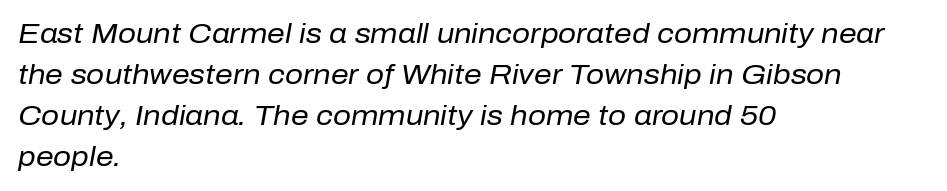
Q: Is the text bold? A: No.
Q: Is the text italic (slanted)? A: Yes, it leans right by about 10 degrees.
Q: Is the text underlined? A: No.
Q: How is the paragraph aligned? A: Left-aligned.
Q: Is the spacing between letters normal or unusually wide? A: Normal.
Q: Is the spacing between lines tight, normal or loose? A: Normal.
Q: Width (condensed, normal, or wide)? A: Normal.
Q: Stroke contrast? A: Low.
Q: x-height? A: Medium.
Q: Monospaced? A: No.
